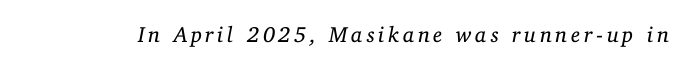
Q: Is the text bold? A: No.
Q: Is the text italic (slanted)? A: Yes, it leans right by about 11 degrees.
Q: Is the text underlined? A: No.
